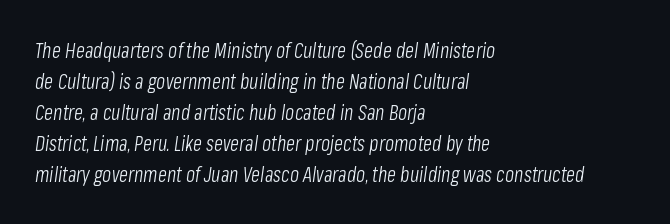
{"italic": "yes", "lean": "right", "slant_degrees": 8, "bold": "no", "underline": "no", "align": "left", "line_spacing": "normal", "line_spacing_ratio": 1.48, "letter_spacing": "normal", "letter_spacing_em": 0.0, "glyph_px": 21}
